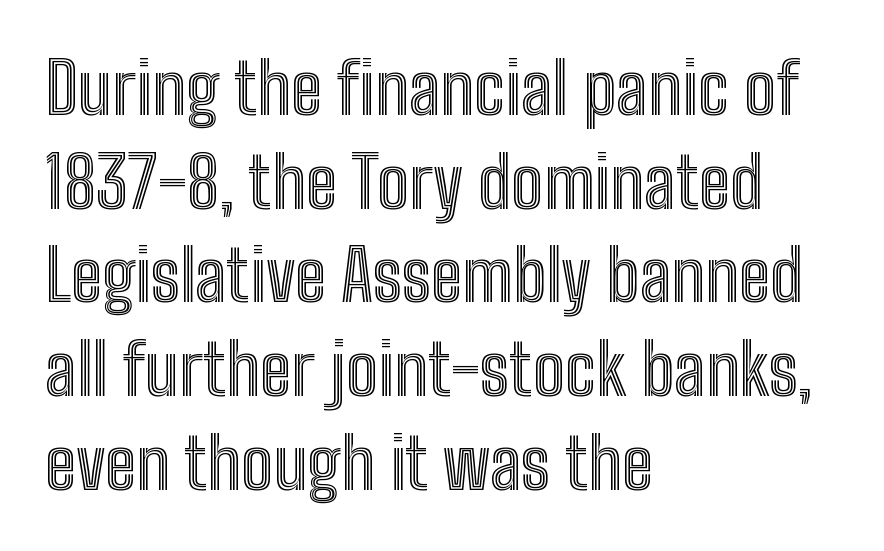
Tall strokes in this sample are plumb rather than angled. The rendering uses a moderate line-height, typical for paragraphs. The lines are quadded left. A typesetter would call this zero additional tracking. The specimen omits any rule beneath the text block's lines.
